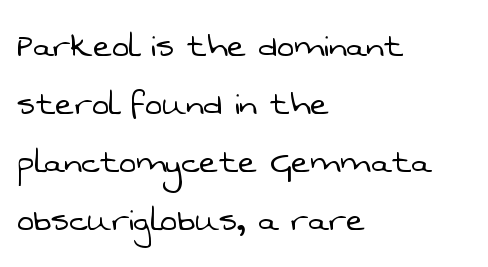
{"serif": "no", "bold": "no", "weight": "light", "width": "normal", "stroke_contrast": "low", "x_height": "medium", "monospaced": "no", "underline": "no", "align": "left", "line_spacing": "normal", "line_spacing_ratio": 1.45, "letter_spacing": "normal", "letter_spacing_em": 0.0, "glyph_px": 40}
